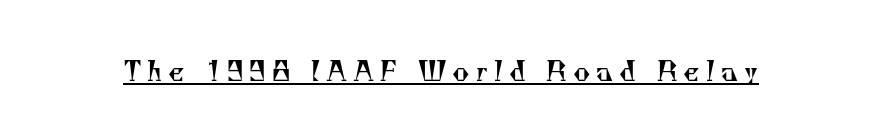
Q: Is the text bold? A: No.
Q: Is the text underlined? A: Yes.
Q: Is the spacing between letters normal or unusually wide? A: Unusually wide.
